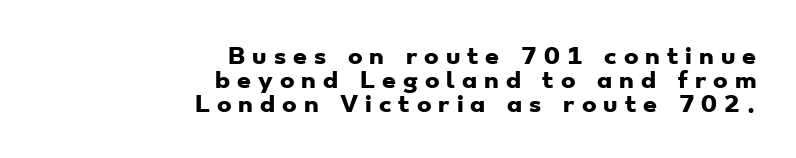
The image shows 22 px bold type; set right-aligned, tight line spacing (1.09x), unusually wide letter spacing (+0.32 em), not underlined.
